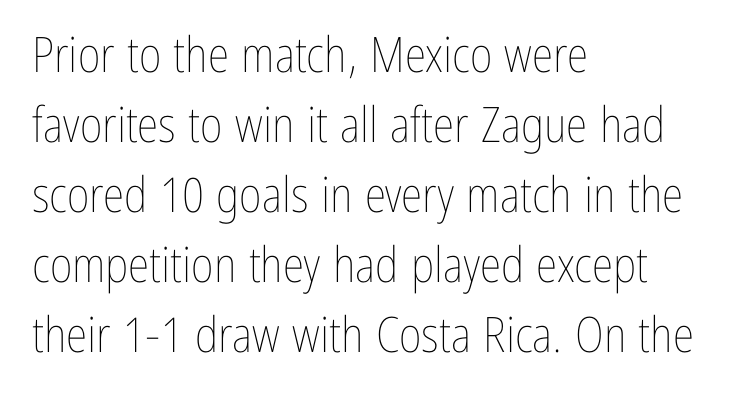
Vertically, the passage feels balanced, rows spaced as you'd expect. Italic? Not at all — the glyphs are vertical. No extra tracking has been applied to these lines. Compared with a typical body face, this is equally light or lighter still. Caption: multi-line text, flush left, ragged right. Here the designer chose a conventional face with non-uniform glyph widths.
